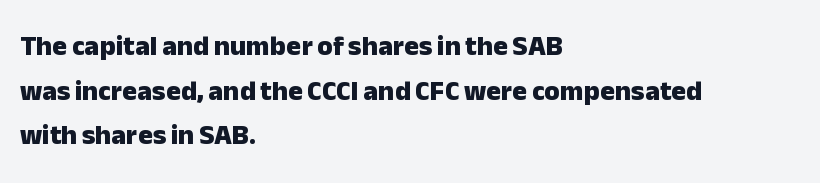
{"serif": "no", "italic": "no", "bold": "yes", "weight": "heavy", "width": "normal", "stroke_contrast": "low", "x_height": "medium", "monospaced": "no", "underline": "no", "align": "left", "line_spacing": "normal", "line_spacing_ratio": 1.59, "letter_spacing": "normal", "letter_spacing_em": 0.0, "glyph_px": 28}
